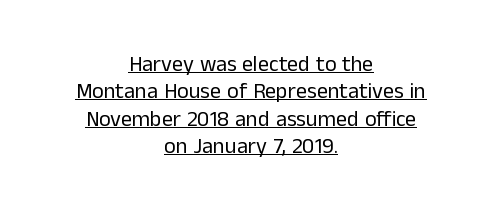
The image shows 22 px text type, upright; set centered, normal line spacing (1.25x), normal letter spacing, underlined.
